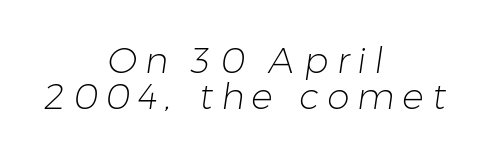
Q: Is the text bold? A: No.
Q: Is the typeface a serif or a sans-serif typeface? A: Sans-serif.
Q: Is the text underlined? A: No.
Q: How is the paragraph aligned? A: Centered.
Q: Is the spacing between letters normal or unusually wide? A: Unusually wide.
Q: Is the spacing between lines tight, normal or loose? A: Tight.
Q: Width (condensed, normal, or wide)? A: Normal.
Q: Stroke contrast? A: Low.
Q: x-height? A: Medium.
Q: Monospaced? A: No.
